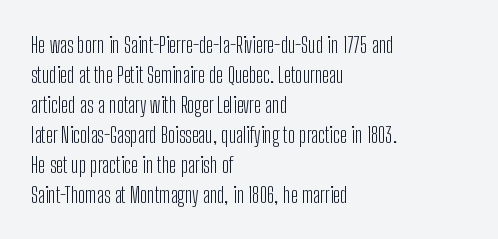
{"italic": "no", "bold": "no", "underline": "no", "align": "left", "line_spacing": "normal", "line_spacing_ratio": 1.36, "letter_spacing": "normal", "letter_spacing_em": 0.0, "glyph_px": 22}
